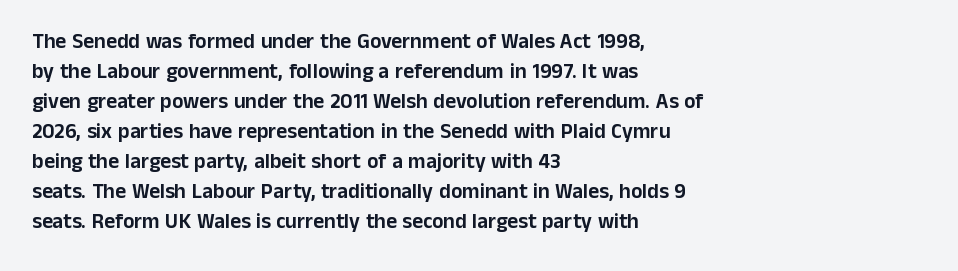
Q: Is the text italic (slanted)? A: No, it is upright.
Q: Is the text underlined? A: No.
Q: How is the paragraph aligned? A: Left-aligned.
Q: Is the spacing between letters normal or unusually wide? A: Normal.
Q: Is the spacing between lines tight, normal or loose? A: Normal.
